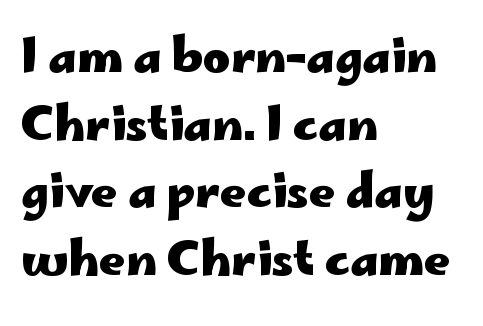
Italic: no, the glyphs are upright roman. Thick stems and heavy bowls — unmistakably bold. Each letter keeps its own natural width here, so spacing adapts to shape. The string is rendered with underlining switched off. Characters follow at the spacing the type designer built in. This rendering employs a face without finishing strokes, i.e., a sans-serif.
